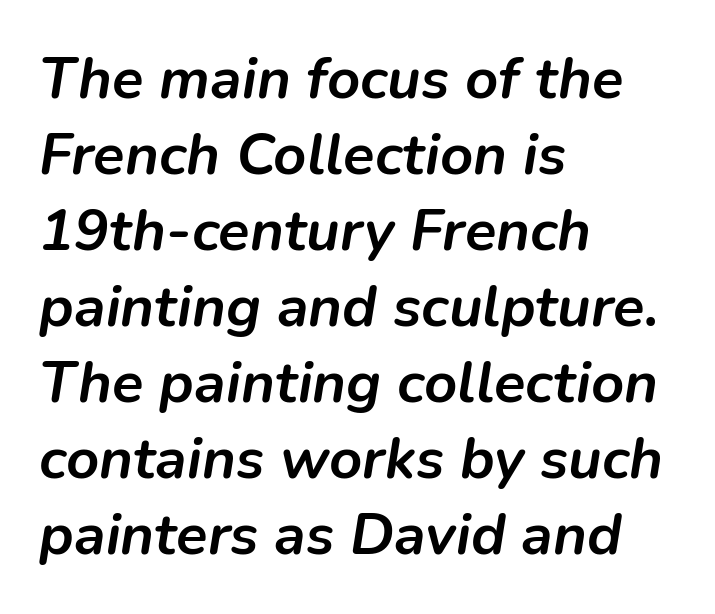
Q: Is the text bold? A: Yes.
Q: Is the text italic (slanted)? A: Yes, it leans right by about 9 degrees.
Q: Is the text underlined? A: No.
Q: How is the paragraph aligned? A: Left-aligned.
Q: Is the spacing between letters normal or unusually wide? A: Normal.
Q: Is the spacing between lines tight, normal or loose? A: Normal.
Q: Width (condensed, normal, or wide)? A: Normal.
Q: Stroke contrast? A: Low.
Q: x-height? A: Medium.
Q: Monospaced? A: No.
